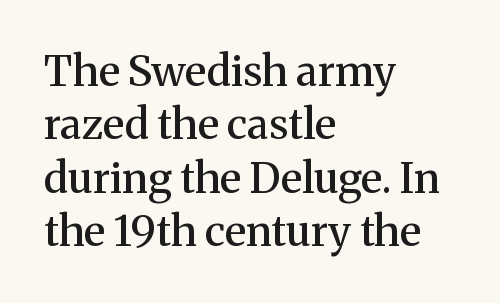
Q: Is the text bold? A: Semi-bold.
Q: Is the text italic (slanted)? A: No, it is upright.
Q: Is the typeface a serif or a sans-serif typeface? A: Serif.
Q: Is the text underlined? A: No.
Q: How is the paragraph aligned? A: Left-aligned.
Q: Is the spacing between letters normal or unusually wide? A: Normal.
Q: Is the spacing between lines tight, normal or loose? A: Normal.
Q: Width (condensed, normal, or wide)? A: Normal.
Q: Stroke contrast? A: Medium.
Q: x-height? A: Medium.
Q: Monospaced? A: No.
